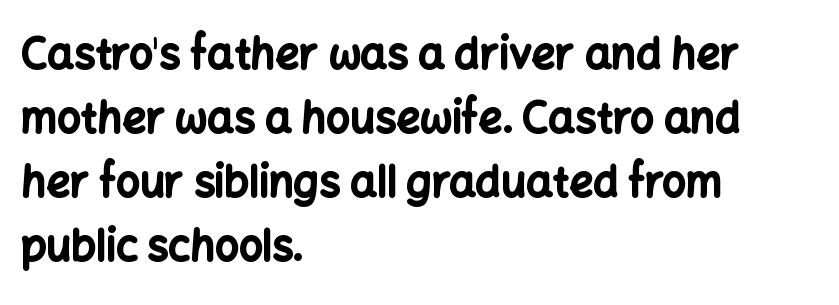
Q: Is the text bold? A: Yes.
Q: Is the text italic (slanted)? A: No, it is upright.
Q: Is the typeface a serif or a sans-serif typeface? A: Sans-serif.
Q: Is the text underlined? A: No.
Q: How is the paragraph aligned? A: Left-aligned.
Q: Is the spacing between letters normal or unusually wide? A: Normal.
Q: Is the spacing between lines tight, normal or loose? A: Normal.
Q: Width (condensed, normal, or wide)? A: Normal.
Q: Stroke contrast? A: Low.
Q: x-height? A: Medium.
Q: Monospaced? A: No.
